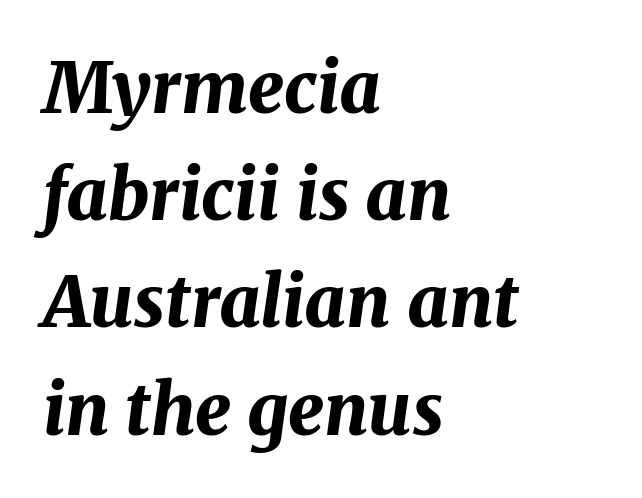
The image shows 71 px bold type, italic (leaning right); set left-aligned, normal line spacing (1.51x), normal letter spacing, not underlined; medium stroke contrast and a medium x-height.
